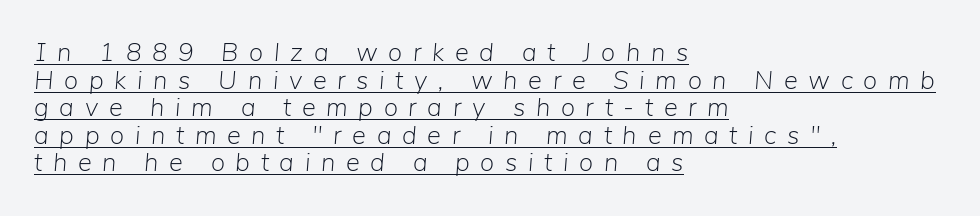
Q: Is the text bold? A: No.
Q: Is the text italic (slanted)? A: Yes, it leans right by about 5 degrees.
Q: Is the text underlined? A: Yes.
Q: How is the paragraph aligned? A: Left-aligned.
Q: Is the spacing between letters normal or unusually wide? A: Unusually wide.
Q: Is the spacing between lines tight, normal or loose? A: Tight.
